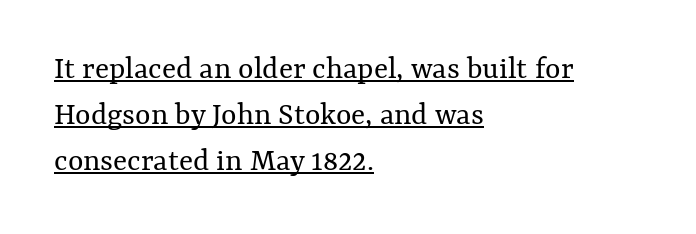
Is there much room between lines? A standard amount, neither cramped nor airy. Here the glyphs are tracked normally, forming tight word shapes. The rendering uses natural spacing where letterforms have individual widths. Stems and bowls with no extra thickness — not bold.
